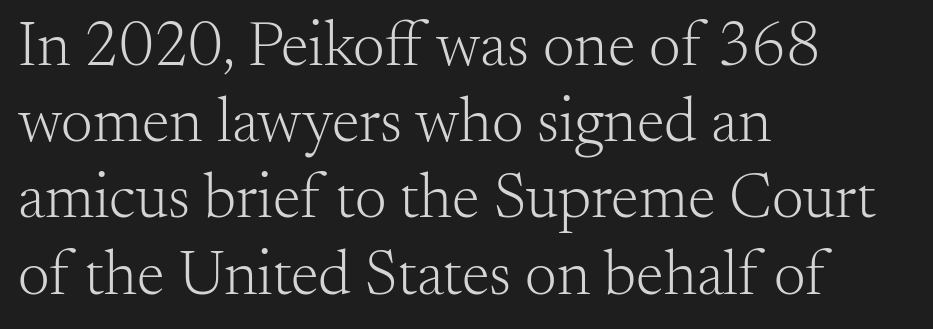
{"serif": "yes", "italic": "no", "bold": "no", "weight": "light", "width": "normal", "stroke_contrast": "medium", "x_height": "small", "monospaced": "no", "underline": "no", "align": "left", "line_spacing_ratio": 1.21, "letter_spacing": "normal", "letter_spacing_em": 0.0, "glyph_px": 63}
